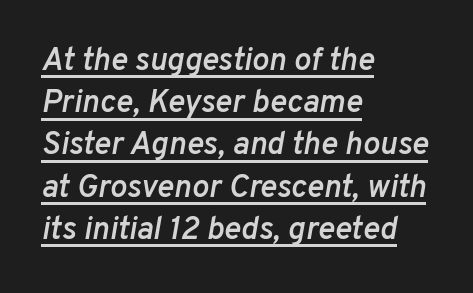
Q: Is the text bold? A: Semi-bold.
Q: Is the text italic (slanted)? A: Yes, it leans right by about 10 degrees.
Q: Is the text underlined? A: Yes.
Q: How is the paragraph aligned? A: Left-aligned.
Q: Is the spacing between letters normal or unusually wide? A: Normal.
Q: Is the spacing between lines tight, normal or loose? A: Normal.
Q: Width (condensed, normal, or wide)? A: Normal.
Q: Stroke contrast? A: Low.
Q: x-height? A: Medium.
Q: Monospaced? A: No.
